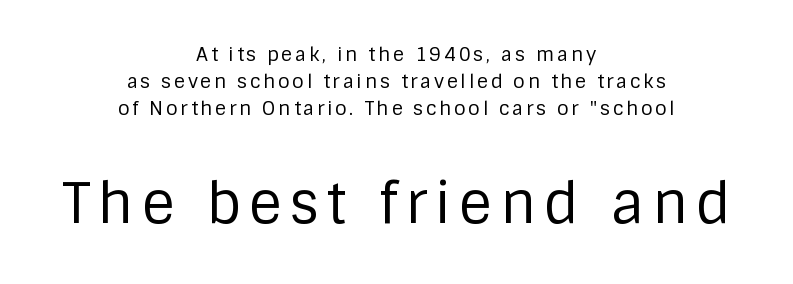
Weight: not bold — regular or lighter. Serif or sans? Sans — the stroke terminals are bare. Note: smaller setting up top, larger setting below. Quick note: not italic, upright. The specimen omits any rule beneath the text block's lines. The passage shown is typed in a proportional face where columns would drift.
